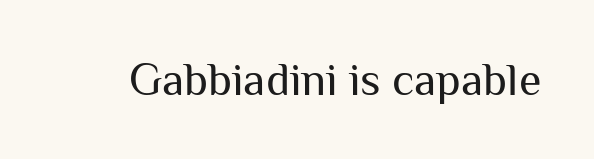
Vertical strokes here are truly vertical. Any mark beneath the type? The region is blank. Font category for this specimen: sans-serif. Here the glyphs are tracked normally, forming tight word shapes. No chunkiness to these letters — they're not bold.
